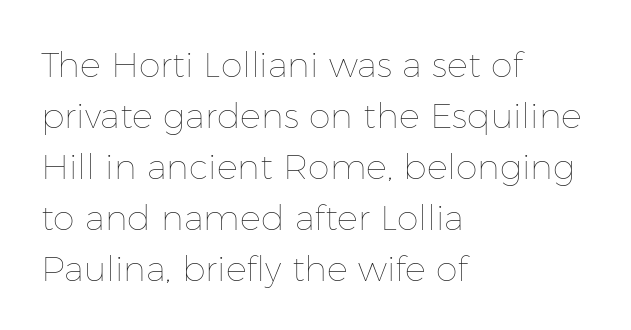
Q: Is the text bold? A: No.
Q: Is the text italic (slanted)? A: No, it is upright.
Q: Is the text underlined? A: No.
Q: How is the paragraph aligned? A: Left-aligned.
Q: Is the spacing between letters normal or unusually wide? A: Normal.
Q: Is the spacing between lines tight, normal or loose? A: Normal.
Q: Width (condensed, normal, or wide)? A: Normal.
Q: Stroke contrast? A: Low.
Q: x-height? A: Medium.
Q: Monospaced? A: No.
